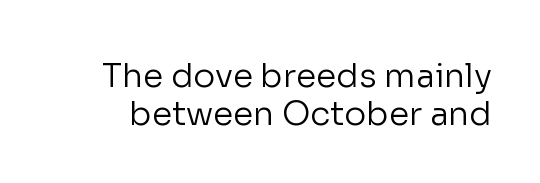
Is the type heavy? It reads as light-to-regular instead. These lines were composed using upright roman letters. The glyphs in this specimen are sans serif. These lines huddle together more closely than default settings would place them. The face used here is rendered with its standard letterfit.
